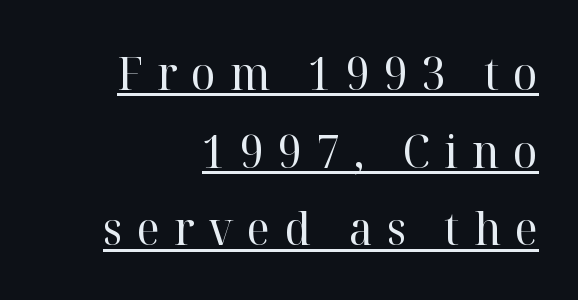
Q: Is the text bold? A: No.
Q: Is the text italic (slanted)? A: No, it is upright.
Q: Is the typeface a serif or a sans-serif typeface? A: Serif.
Q: Is the text underlined? A: Yes.
Q: How is the paragraph aligned? A: Right-aligned.
Q: Is the spacing between letters normal or unusually wide? A: Unusually wide.
Q: Is the spacing between lines tight, normal or loose? A: Normal.
Q: Width (condensed, normal, or wide)? A: Normal.
Q: Stroke contrast? A: High.
Q: x-height? A: Medium.
Q: Monospaced? A: No.
